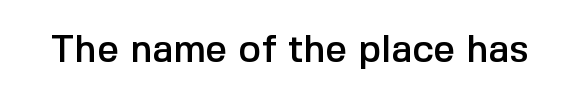
{"serif": "no", "italic": "no", "width": "normal", "x_height": "medium", "monospaced": "no", "underline": "no", "letter_spacing": "normal", "letter_spacing_em": 0.0, "glyph_px": 38}
